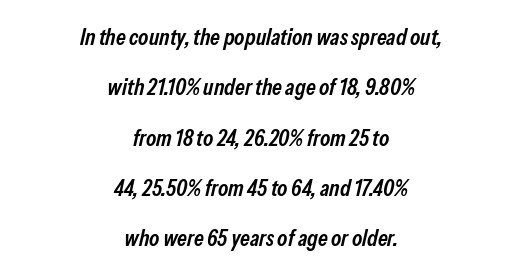
{"italic": "yes", "lean": "right", "slant_degrees": 13, "bold": "semi", "underline": "no", "align": "center", "line_spacing": "loose", "line_spacing_ratio": 2.19, "letter_spacing": "normal", "letter_spacing_em": 0.0, "glyph_px": 23}
